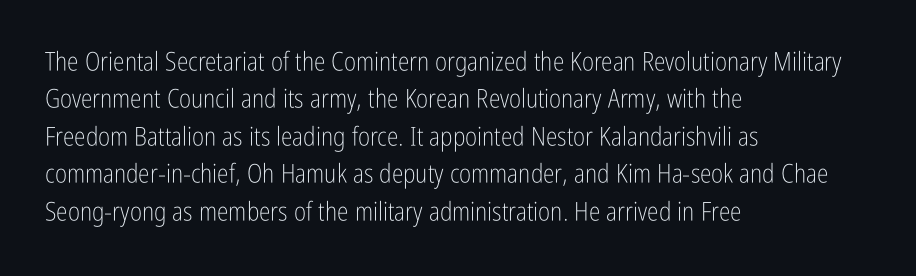
Q: Is the text bold? A: No.
Q: Is the text italic (slanted)? A: No, it is upright.
Q: Is the text underlined? A: No.
Q: How is the paragraph aligned? A: Left-aligned.
Q: Is the spacing between letters normal or unusually wide? A: Normal.
Q: Is the spacing between lines tight, normal or loose? A: Normal.
